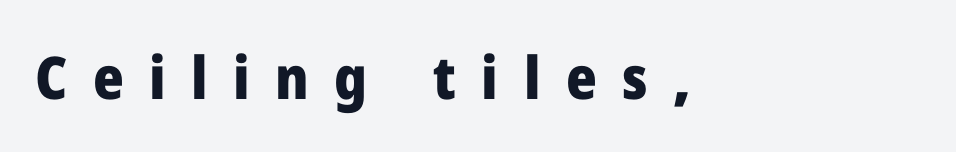
Summary of weight: heavy, a full bold. Font category for this specimen: sans-serif. Characters follow at a spacing far wider than the type designer built in. The font's upright variant was chosen for this text. Which margin do the lines hug? The left one — the right edge is uneven. Nobody drew a line under any word here.
